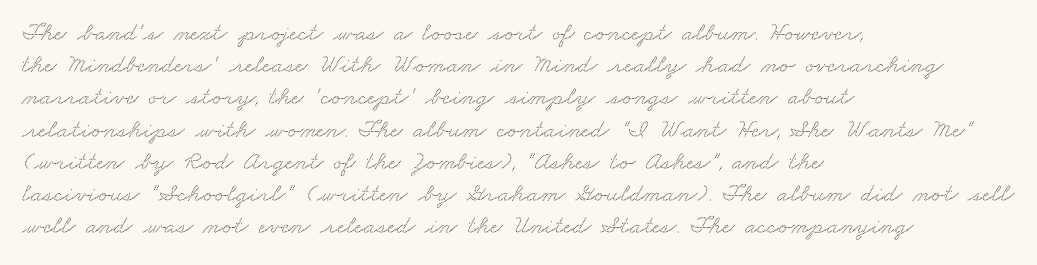
{"underline": "no", "align": "left", "line_spacing_ratio": 1.24, "letter_spacing": "normal", "letter_spacing_em": 0.0, "glyph_px": 26}
